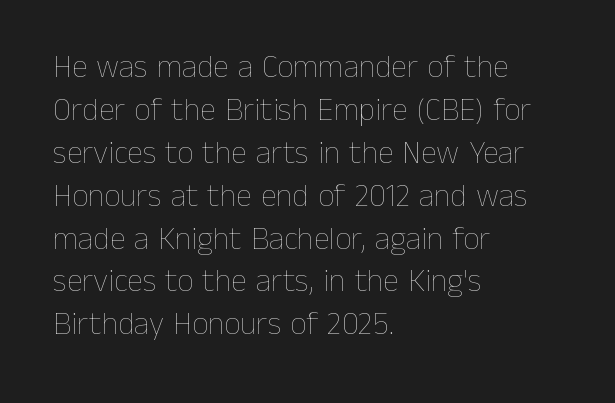
{"italic": "no", "bold": "no", "weight": "thin", "width": "normal", "stroke_contrast": "low", "x_height": "medium", "monospaced": "no", "underline": "no", "align": "left", "line_spacing": "normal", "line_spacing_ratio": 1.34, "letter_spacing": "normal", "letter_spacing_em": 0.0, "glyph_px": 32}
